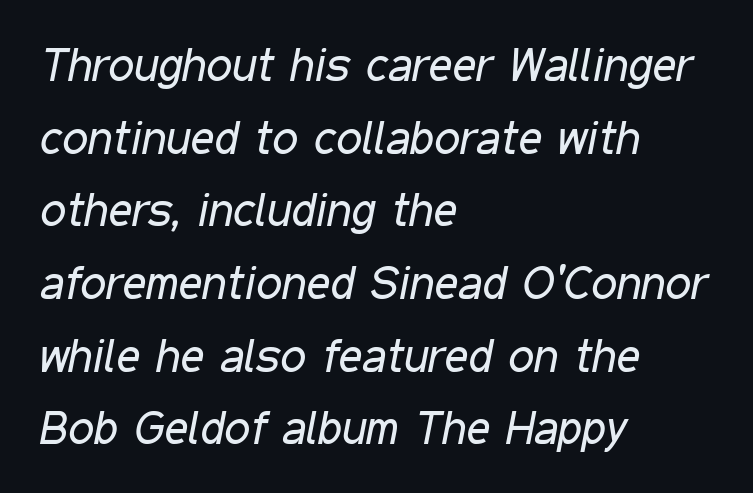
Compared with typical body copy, the letter spacing here is the same. If you drew a line through each stem, it would be angled. Rule under the text: the space is simply empty. Successive baselines arrive at the customary interval. The rendering anchors every line to the left-hand side. Think of a printed novel: that variable character pitch is what you see here.
